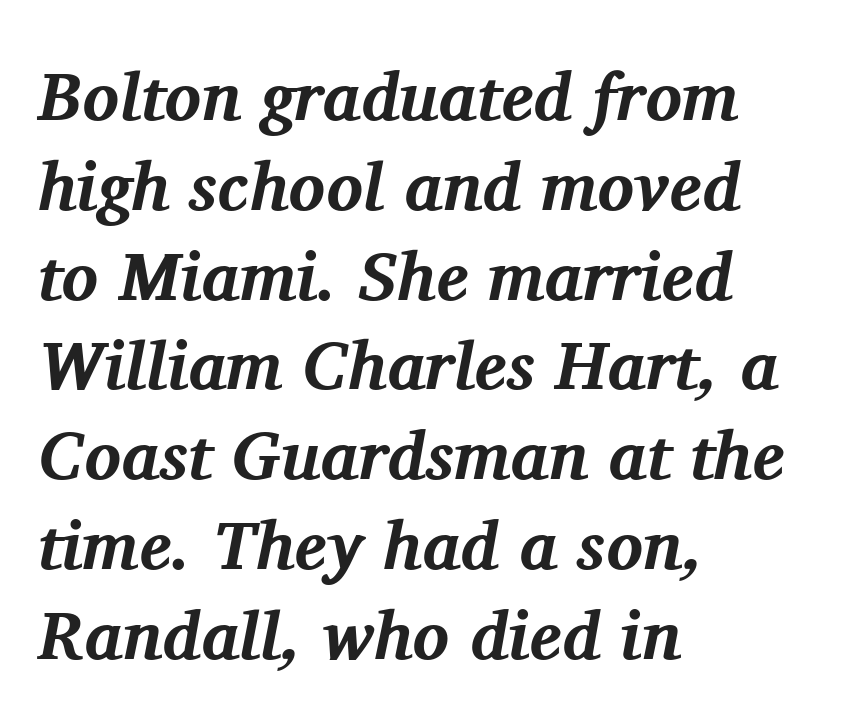
Descender tails drop into unmarked territory. These lines stack with their left ends in a neat column. Leading: standard. Strokes here are thick enough to call this a true bold. This sample uses plain, unmodified letter spacing.
